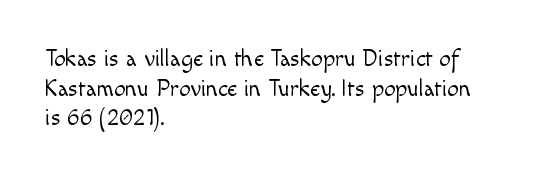
Q: Is the text bold? A: No.
Q: Is the text italic (slanted)? A: No, it is upright.
Q: Is the text underlined? A: No.
Q: How is the paragraph aligned? A: Left-aligned.
Q: Is the spacing between letters normal or unusually wide? A: Normal.
Q: Is the spacing between lines tight, normal or loose? A: Normal.
